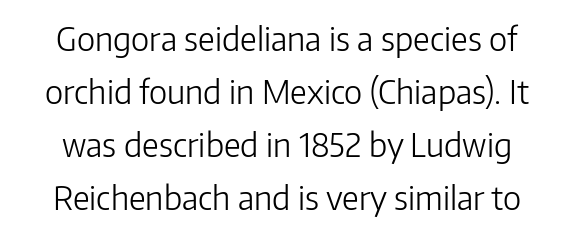
{"serif": "no", "italic": "no", "bold": "no", "weight": "light", "width": "normal", "stroke_contrast": "low", "x_height": "medium", "monospaced": "no", "underline": "no", "line_spacing": "normal", "line_spacing_ratio": 1.61, "letter_spacing": "normal", "letter_spacing_em": 0.0, "glyph_px": 33}
